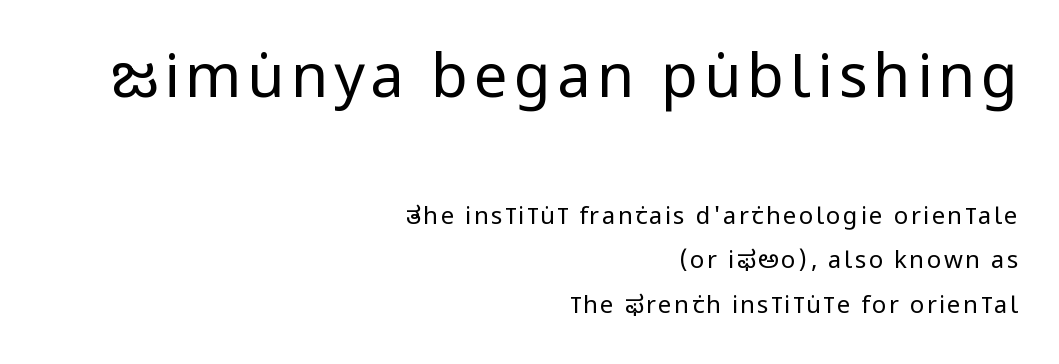
Q: Is the text bold? A: No.
Q: Is the text italic (slanted)? A: No, it is upright.
Q: Is the typeface a serif or a sans-serif typeface? A: Sans-serif.
Q: Is the text underlined? A: No.
Q: How is the paragraph aligned? A: Right-aligned.
Q: Which block of text is set in a larger size, the first (top) or the second (bottom)? A: The first (top) one.
Q: Width (condensed, normal, or wide)? A: Condensed.
Q: Stroke contrast? A: Low.
Q: x-height? A: Large.
Q: Monospaced? A: No.
